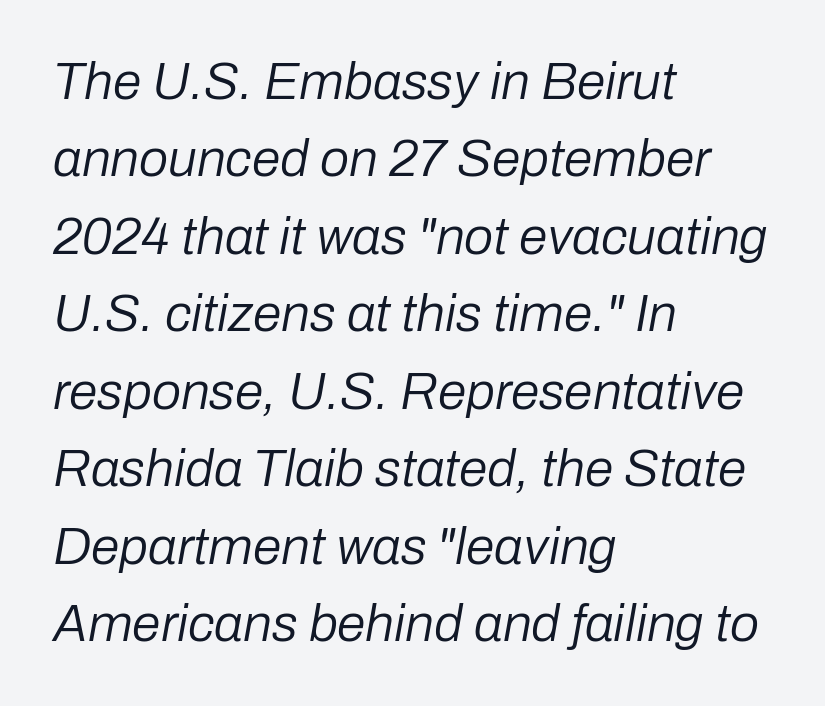
{"italic": "yes", "lean": "right", "slant_degrees": 10, "bold": "no", "weight": "regular", "width": "normal", "stroke_contrast": "low", "x_height": "medium", "monospaced": "no", "underline": "no", "align": "left", "line_spacing": "normal", "line_spacing_ratio": 1.49, "letter_spacing": "normal", "letter_spacing_em": 0.0, "glyph_px": 52}
